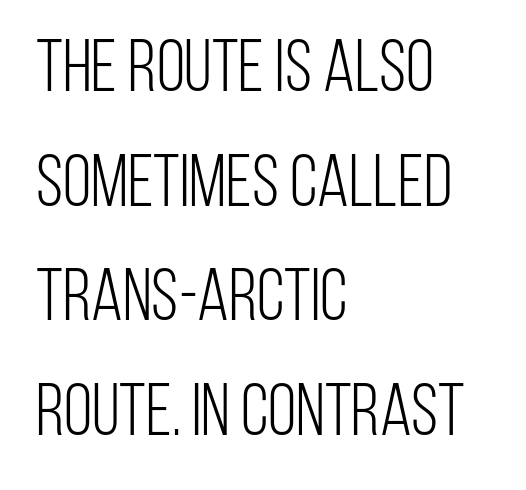
The image shows 73 px light, condensed sans-serif type, upright; set left-aligned, normal line spacing (1.57x), normal letter spacing, not underlined; low stroke contrast and a large x-height.
